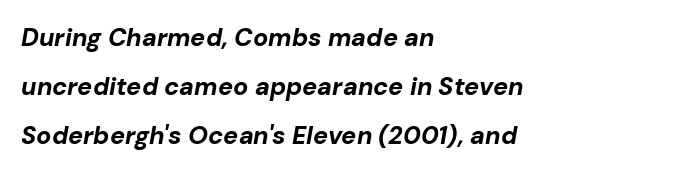
{"italic": "yes", "lean": "right", "slant_degrees": 10, "bold": "yes", "underline": "no", "align": "left", "line_spacing": "loose", "line_spacing_ratio": 1.96, "letter_spacing": "normal", "letter_spacing_em": 0.0, "glyph_px": 25}
